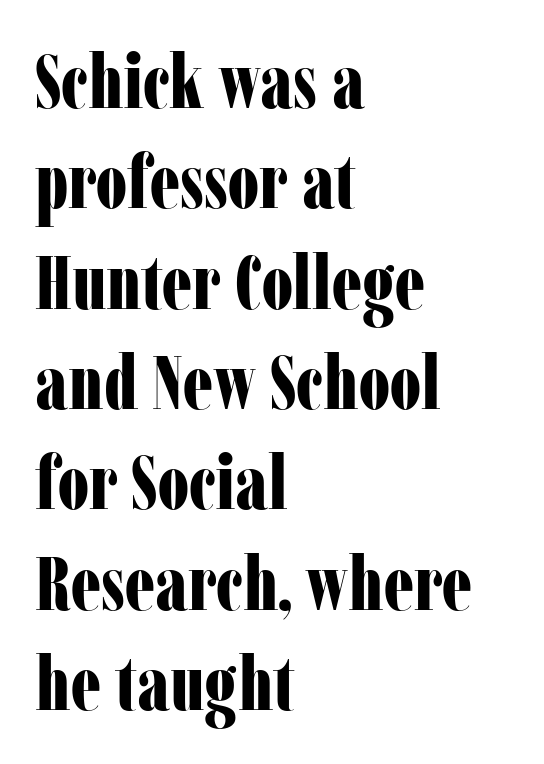
Whoever set this chose a conventional vertical rhythm. Honestly, there is no underline to notice here at all. The lettering stays uniformly vertical, giving the passage a roman look. Alignment: flush left.
